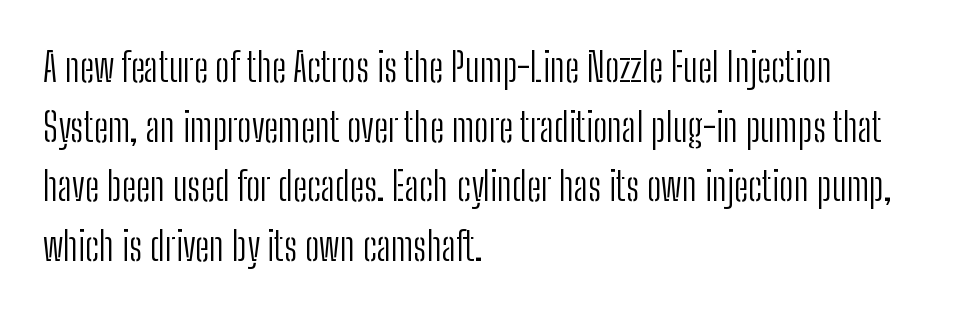
{"serif": "no", "italic": "no", "bold": "no", "weight": "light", "width": "condensed", "stroke_contrast": "low", "x_height": "medium", "monospaced": "no", "underline": "no", "align": "left", "line_spacing": "normal", "line_spacing_ratio": 1.53, "letter_spacing": "normal", "letter_spacing_em": 0.0, "glyph_px": 39}
